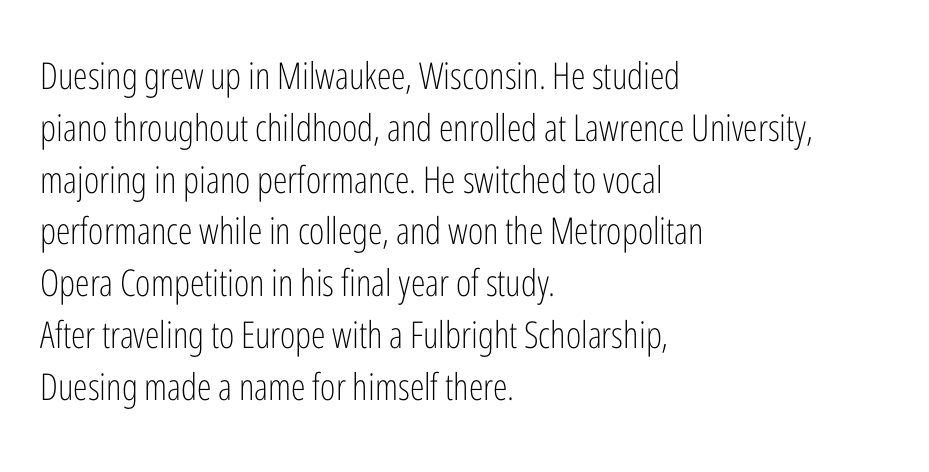
{"serif": "no", "italic": "no", "bold": "no", "weight": "light", "width": "condensed", "stroke_contrast": "low", "x_height": "medium", "monospaced": "no", "underline": "no", "align": "left", "line_spacing": "normal", "line_spacing_ratio": 1.4, "letter_spacing": "normal", "letter_spacing_em": 0.0, "glyph_px": 37}
